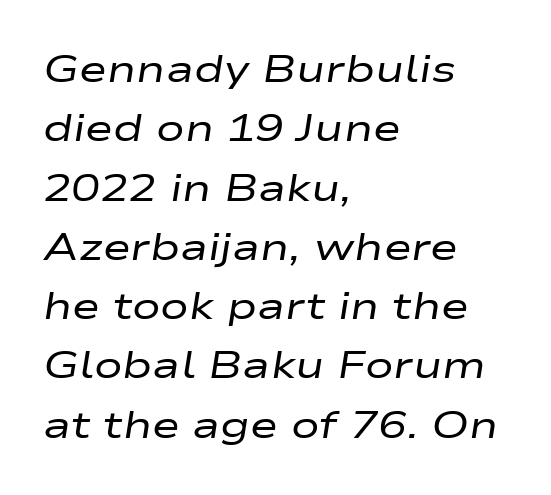
No extra tracking has been applied to these lines. Honestly, there is no underline to notice here at all. Summary of weight: not heavy and not bold. Spacing verdict: proportional, widths tailored to each character. One glance says typical: line gaps are just what's usual.
